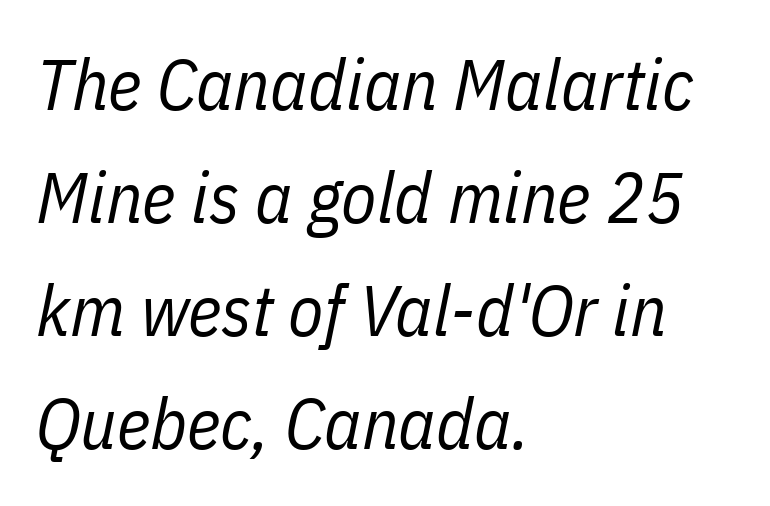
Q: Is the text bold? A: No.
Q: Is the text italic (slanted)? A: Yes, it leans right by about 11 degrees.
Q: Is the text underlined? A: No.
Q: How is the paragraph aligned? A: Left-aligned.
Q: Is the spacing between letters normal or unusually wide? A: Normal.
Q: Is the spacing between lines tight, normal or loose? A: Normal.
Q: Width (condensed, normal, or wide)? A: Condensed.
Q: Stroke contrast? A: Low.
Q: x-height? A: Medium.
Q: Monospaced? A: No.
